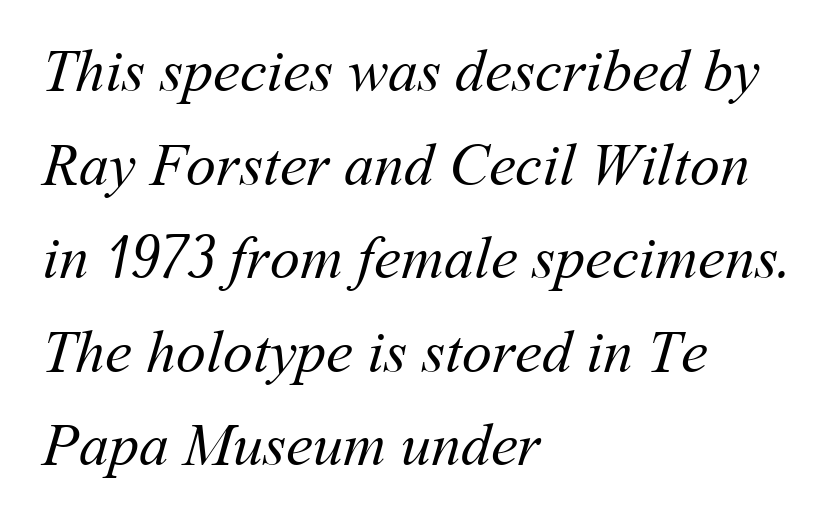
{"bold": "no", "weight": "regular", "width": "normal", "stroke_contrast": "medium", "x_height": "medium", "monospaced": "no", "underline": "no", "align": "left", "line_spacing": "normal", "line_spacing_ratio": 1.56, "letter_spacing": "normal", "letter_spacing_em": 0.0, "glyph_px": 60}
